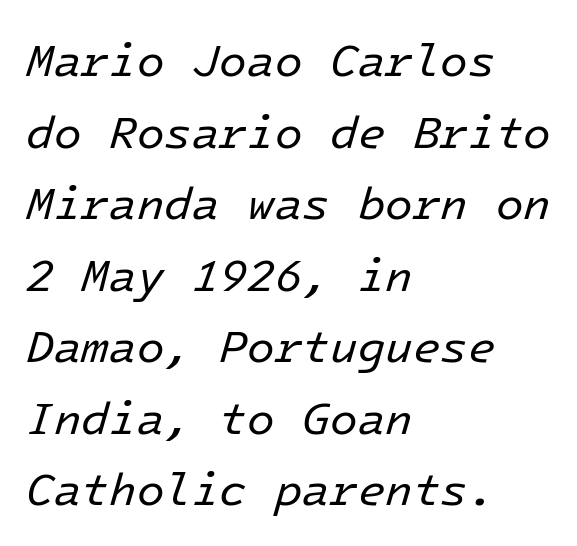
Q: Is the text bold? A: No.
Q: Is the text italic (slanted)? A: Yes, it leans right by about 16 degrees.
Q: Is the text underlined? A: No.
Q: How is the paragraph aligned? A: Left-aligned.
Q: Is the spacing between letters normal or unusually wide? A: Normal.
Q: Is the spacing between lines tight, normal or loose? A: Normal.
Q: Width (condensed, normal, or wide)? A: Normal.
Q: Stroke contrast? A: Low.
Q: x-height? A: Medium.
